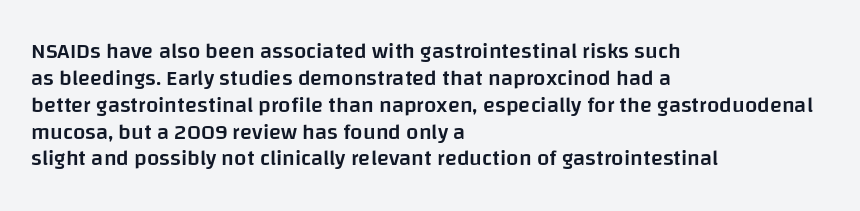
Q: Is the text bold? A: Semi-bold.
Q: Is the text italic (slanted)? A: No, it is upright.
Q: Is the text underlined? A: No.
Q: How is the paragraph aligned? A: Left-aligned.
Q: Is the spacing between letters normal or unusually wide? A: Normal.
